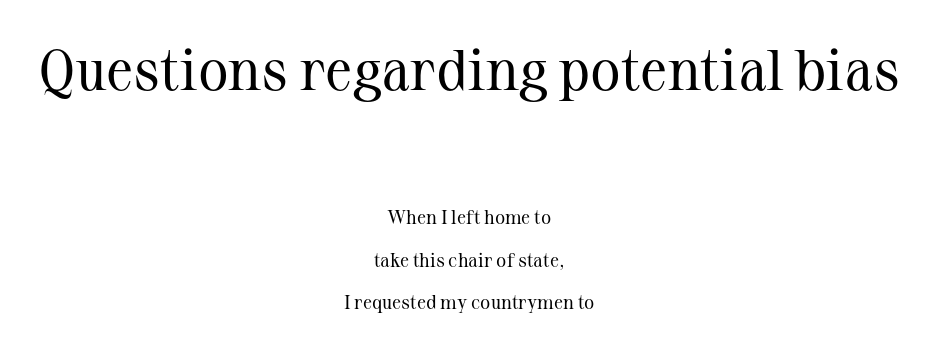
Italic: no, the glyphs are upright roman. Typeset on center — no edge is straight. This block would shrink considerably if given ordinary leading; it's expanded now. Bare-footed words on every line. The gaps between neighbouring characters are ordinary and unremarkable.
